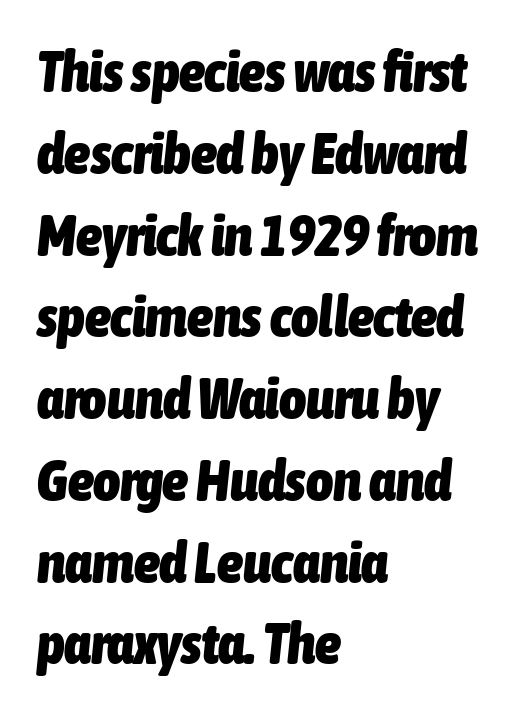
The lines are quadded left. Spacing verdict: proportional, widths tailored to each character. Thick stems and heavy bowls — unmistakably bold. Just letters on the line, the space beneath them empty. Horizontal bands of white between lines are of average thickness.
